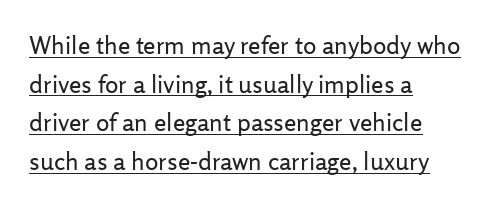
{"italic": "no", "bold": "no", "underline": "yes", "align": "left", "line_spacing": "normal", "line_spacing_ratio": 1.55, "letter_spacing": "normal", "letter_spacing_em": 0.0, "glyph_px": 25}
